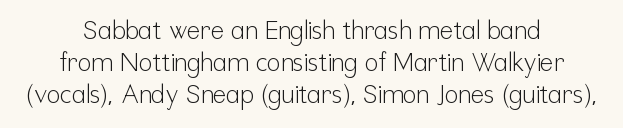
The weight tops out at a normal text grade. The horizontal fit of the characters is conventional and even. Underlining? Definitely not there. You can tell it's not italic because the verticals are truly vertical. The space between consecutive lines is moderate.
